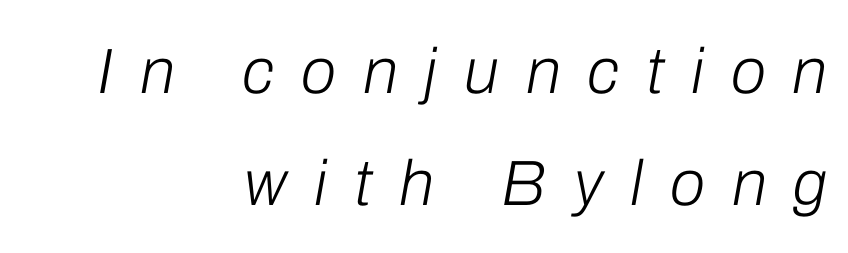
{"italic": "yes", "lean": "right", "slant_degrees": 10, "bold": "no", "weight": "light", "width": "normal", "stroke_contrast": "low", "x_height": "medium", "monospaced": "no", "underline": "no", "align": "right", "line_spacing_ratio": 1.75, "letter_spacing": "wide", "letter_spacing_em": 0.42, "glyph_px": 64}
